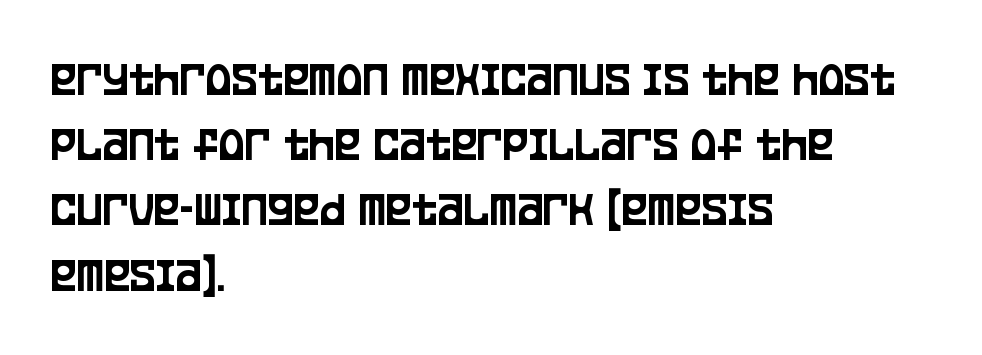
The image shows 49 px condensed sans-serif type, upright; set left-aligned, normal line spacing (1.33x), normal letter spacing, not underlined; low stroke contrast and a large x-height.
